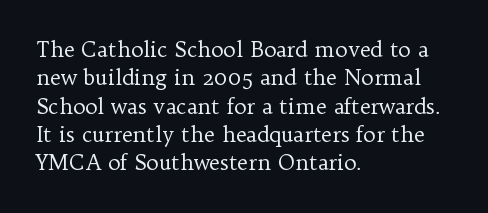
Evenly set lines give the paragraph a standard silhouette. Students, note that the glyphs here touch the page at normal intervals. In terms of posture, this sample is upright. Typeset ragged right — the left edge is the straight one.
